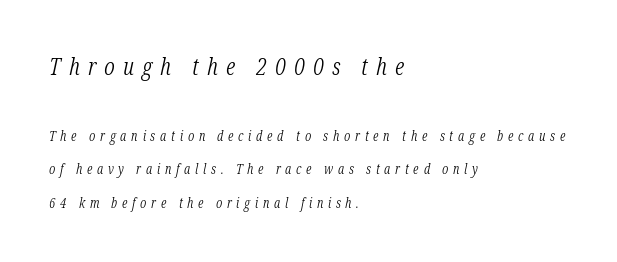
Larger block? The one above; the one below is distinctly smaller. Yep, that's italic — everything's leaning. The face used here is rendered with a markedly widened letterfit. You could fit nearly another row in the gap between these rows.
